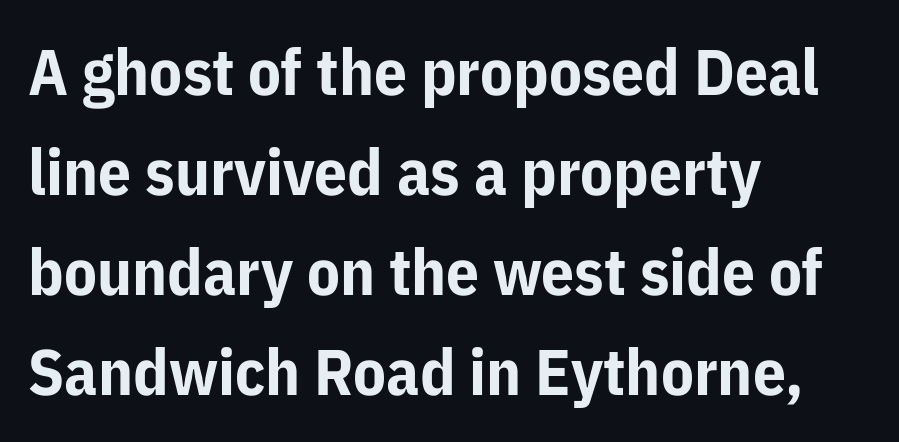
Rule under the text: the space is simply empty. If you drew a ruler down the left edge, every line would touch it. Horizontal bands of white between lines are of average thickness. Every stem runs plumb, perpendicular to the baseline. Heavy-handed strokes throughout: this text is bold. The passage shown has conventional tracking throughout.
